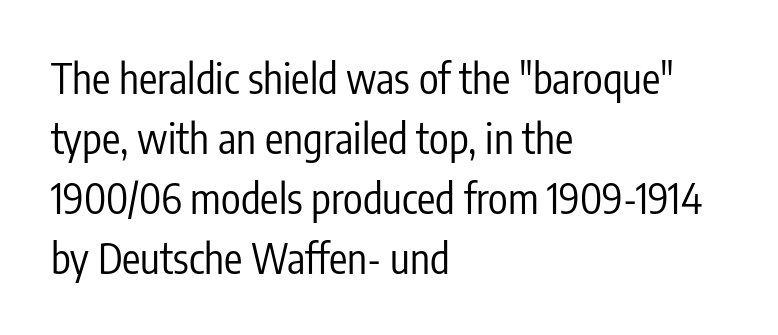
The image shows 41 px regular-weight, condensed sans-serif type, upright; set left-aligned, normal line spacing (1.46x), normal letter spacing, not underlined; low stroke contrast and a medium x-height.
